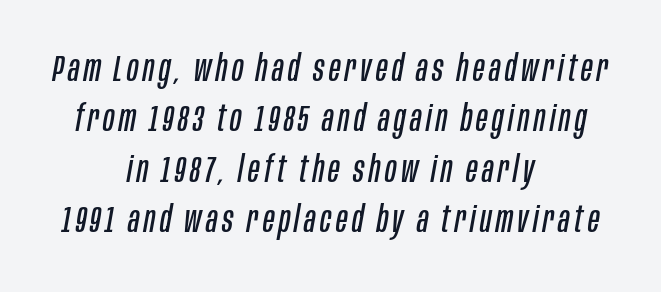
The text block is weighted toward neither margin, spreading evenly from the middle. Compared with typical paragraphs, the rows here are spaced about the same. Here the designer chose a conventional face with non-uniform glyph widths. Clear beneath every line of the passage. An italicized treatment has been applied to the whole sample. The face looks like a standard text weight, possibly lighter.
